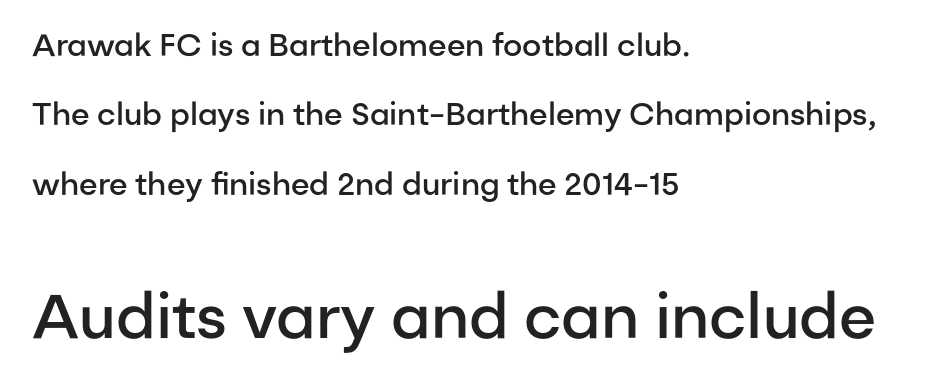
Q: Is the text bold? A: Semi-bold.
Q: Is the text italic (slanted)? A: No, it is upright.
Q: Is the typeface a serif or a sans-serif typeface? A: Sans-serif.
Q: Is the text underlined? A: No.
Q: How is the paragraph aligned? A: Left-aligned.
Q: Is the spacing between letters normal or unusually wide? A: Normal.
Q: Is the spacing between lines tight, normal or loose? A: Loose.
Q: Which block of text is set in a larger size, the first (top) or the second (bottom)? A: The second (bottom) one.
Q: Width (condensed, normal, or wide)? A: Normal.
Q: Stroke contrast? A: Low.
Q: x-height? A: Medium.
Q: Monospaced? A: No.
